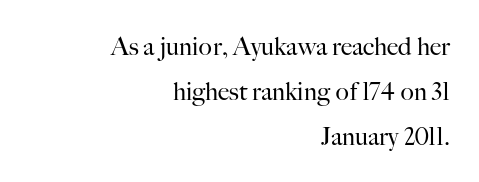
This is roman type, the default non-slanted kind. Descender tails drop into unmarked territory. The lines in this sample share a right terminus and differ only in where they begin. Compared with a typical body face, this is equally light or lighter still. Is the letter spacing exaggerated? No — it looks like the ordinary default.
